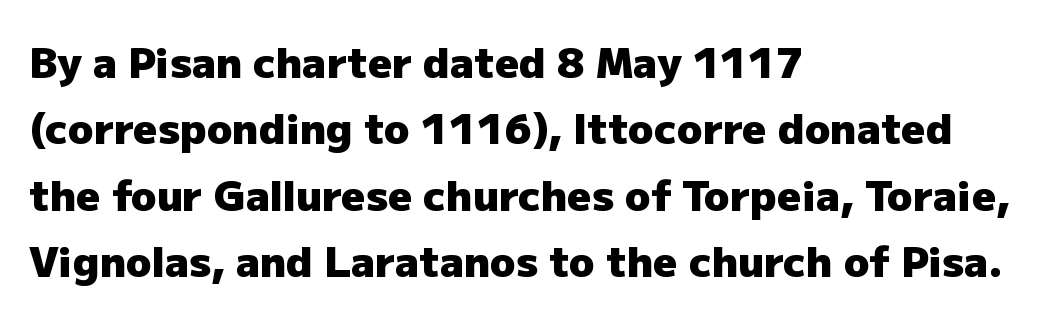
The letters advance in unequal steps, a hallmark of proportional type. The letters stand straight up with perfectly vertical stems. One glance says typical: line gaps are just what's usual. Is the letter spacing exaggerated? No — it looks like the ordinary default. The setting favours the left margin, as ordinary paragraphs usually do. Font category for this specimen: sans-serif.
